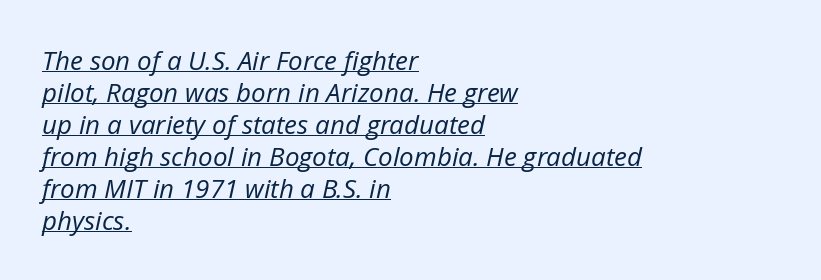
Beneath each row of characters lies a ruled line. A student would call this left alignment; a typographer would say flush left, rag right. Style check: oblique. Inter-character spacing is left at the font's built-in metrics. The font sits on the lighter half of the weight spectrum, regular included.
